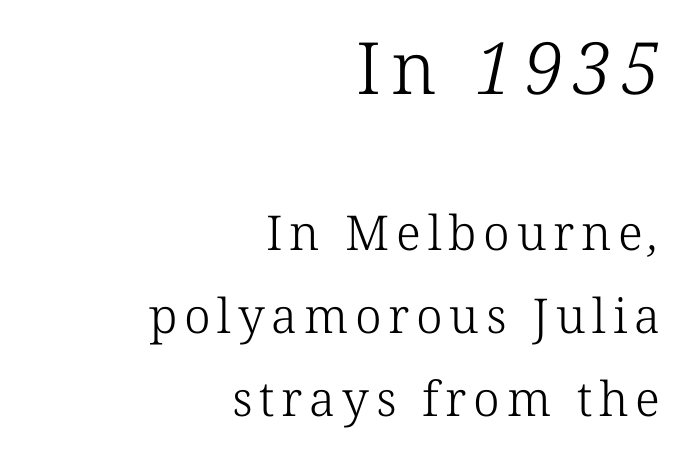
Think standard paragraph weight, or any step lighter than that. In this sample the first text group is rendered at the bigger scale. Yep, those are serifs on the letters. Note the varied advance widths — an 'i' is clearly narrower than an 'm'. Letters rest on an invisible, unmarked baseline.
